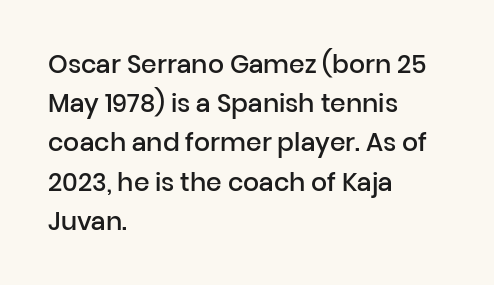
A bare baseline throughout the passage. The sample has been set in demibold, a notch under bold. The paragraph shown leans on its left margin. When letters stand straight like this, we call the style roman or upright. The space between consecutive lines is moderate.
